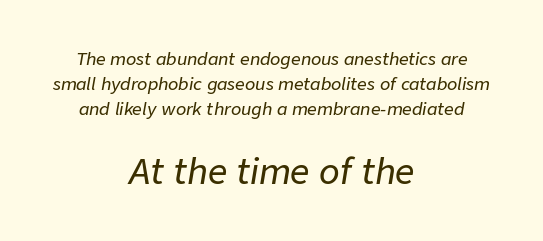
{"italic": "yes", "lean": "right", "slant_degrees": 9, "width": "normal", "stroke_contrast": "low", "x_height": "medium", "monospaced": "no", "underline": "no", "align": "center", "line_spacing": "normal", "line_spacing_ratio": 1.48, "letter_spacing": "normal", "letter_spacing_em": 0.0, "larger_block": "second", "size_ratio": 2.0, "glyph_px": 34}
